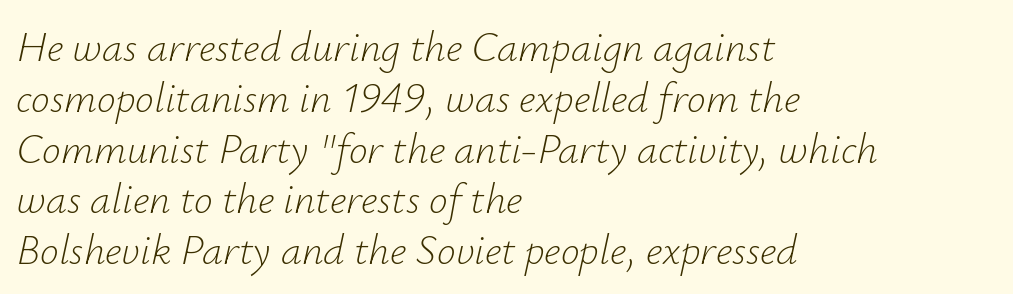
{"italic": "yes", "lean": "right", "slant_degrees": 12, "bold": "no", "weight": "light", "width": "normal", "stroke_contrast": "low", "x_height": "small", "monospaced": "no", "underline": "no", "align": "left", "line_spacing_ratio": 1.21, "letter_spacing": "normal", "letter_spacing_em": 0.0, "glyph_px": 42}
